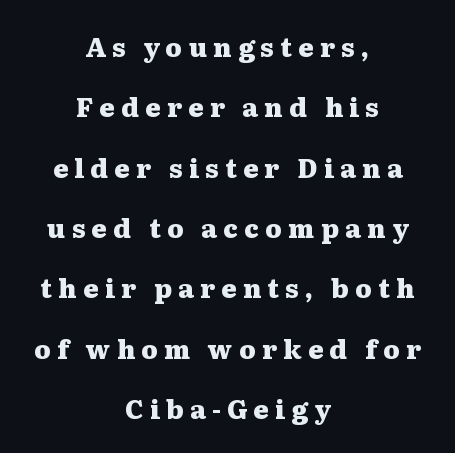
Letter spacing: wide. The strokes are fattened all the way to bold. Regarding leading, the lines here are spaced well apart. Leftover space on each line is divided equally before and after the words. A typesetter would mark this as roman, not italic.
